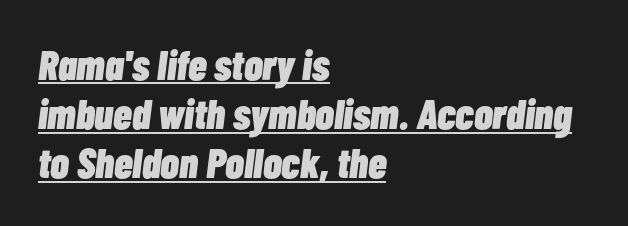
Slanted lettering throughout. What decoration does the sample have? An underline. The passage shown is typed in a proportional face where columns would drift. Does the weight exceed regular? Yes, all the way to bold. Alignment: flush left. Nothing unusual about the tracking: characters are spaced as the font intends.
